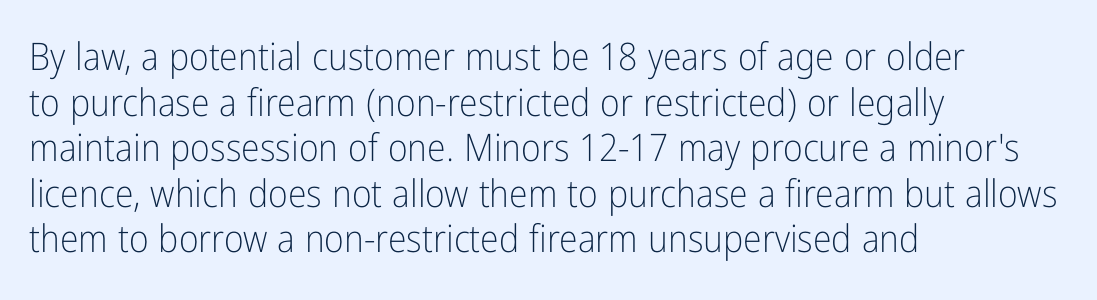
Unlike a traditional serif, this face leaves its strokes unadorned. The tracking reads as untouched default to a designer's eye. Every character sits straight up, as roman type does. Proportional: the letters do not fall into vertical columns. Decoration check: the copy has no underline. The ragged edge is on the right, which tells us the setting is flush left.
